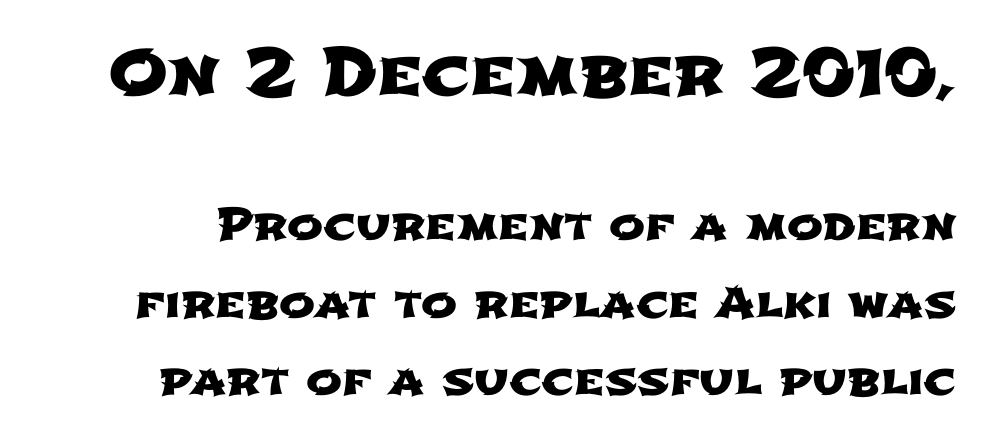
The rendering uses natural spacing where letterforms have individual widths. What kind of face is this? One without serifs — a sans. Just letters on the line, the space beneath them empty. Size contrast runs from large at the top to small at the bottom. Between one letter and the next there's only the usual sliver of space.
